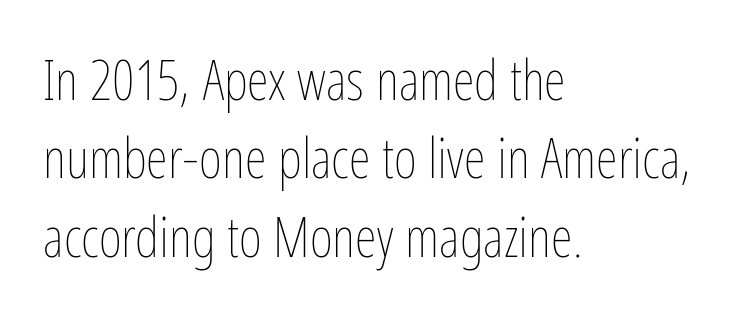
The image shows 56 px thin, condensed type, upright; set left-aligned, normal line spacing (1.4x), normal letter spacing, not underlined; low stroke contrast and a medium x-height.
